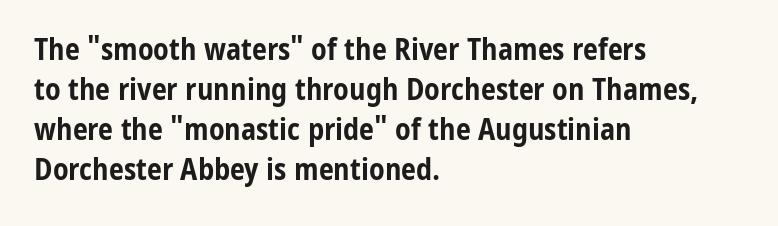
No feet cap the strokes, marking this as sans-serif type. Left-aligned paragraph, ragged on the right. Weight check: bold — yes, fully. It's the straight-up-and-down kind of type. Any mark beneath the type? The region is blank. Students, observe: this is what conventionally led text looks like.
